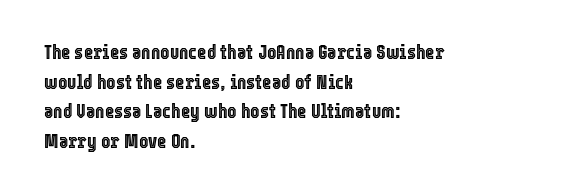
The image shows 20 px text type, upright; set left-aligned, normal line spacing (1.48x), normal letter spacing, not underlined.
